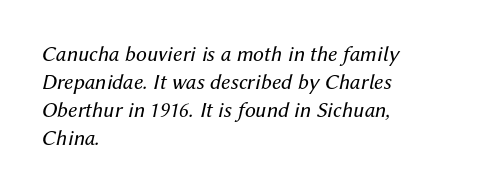
The image shows 22 px text type, italic (leaning right); set left-aligned, normal line spacing (1.27x), normal letter spacing, not underlined.
